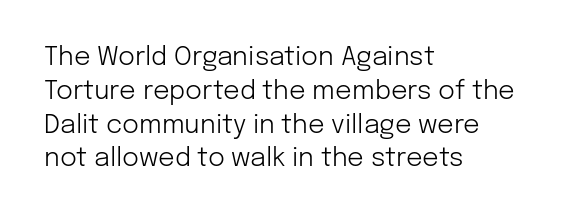
Descenders are the only things crossing below the line. Vertical strokes here are truly vertical. Compared with typical paragraphs, the rows here are spaced about the same. The setting favours the left margin, as ordinary paragraphs usually do.
